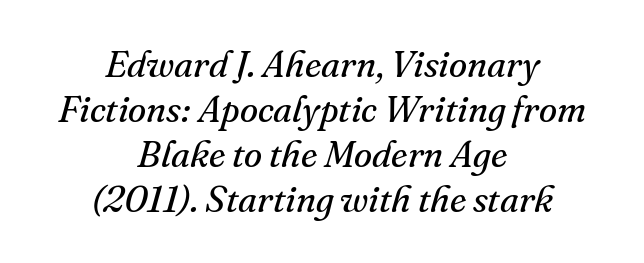
{"serif": "yes", "italic": "yes", "lean": "right", "slant_degrees": 16, "bold": "no", "weight": "regular", "width": "normal", "stroke_contrast": "medium", "x_height": "small", "monospaced": "no", "underline": "no", "align": "center", "line_spacing_ratio": 1.22, "letter_spacing": "normal", "letter_spacing_em": 0.0, "glyph_px": 37}
